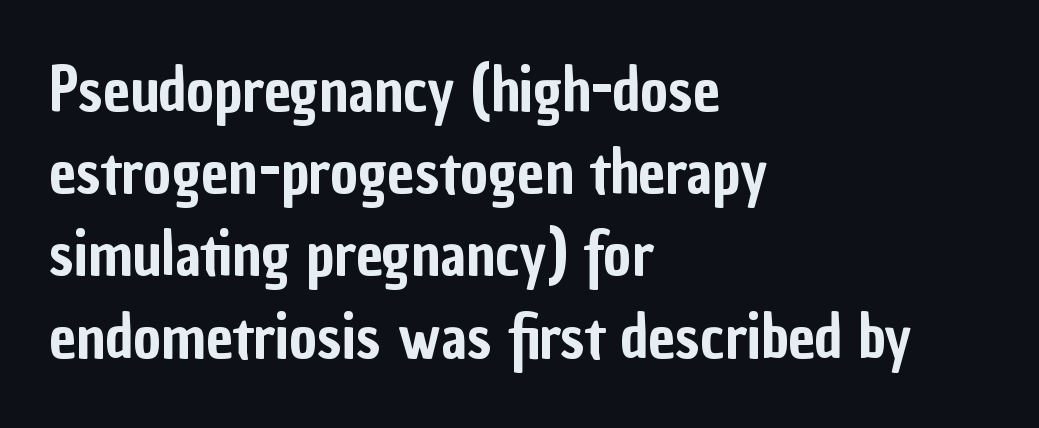
{"serif": "no", "italic": "no", "width": "condensed", "stroke_contrast": "low", "x_height": "medium", "monospaced": "no", "underline": "no", "align": "left", "line_spacing": "normal", "line_spacing_ratio": 1.37, "letter_spacing": "normal", "letter_spacing_em": 0.0, "glyph_px": 60}
